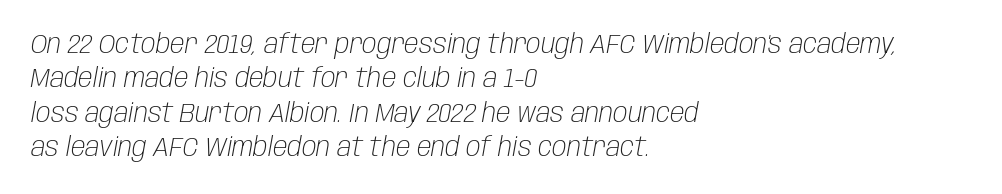
Q: Is the text bold? A: No.
Q: Is the text italic (slanted)? A: Yes, it leans right by about 10 degrees.
Q: Is the text underlined? A: No.
Q: How is the paragraph aligned? A: Left-aligned.
Q: Is the spacing between letters normal or unusually wide? A: Normal.
Q: Is the spacing between lines tight, normal or loose? A: Normal.
